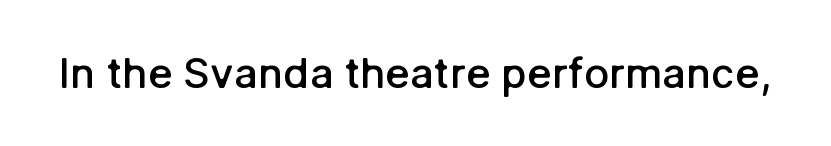
The typesetting leans somewhat heavy: a semibold. How are the letters spaced? Ordinarily, with no added tracking. These lines are rendered in a variable-pitch font. The gap between lines stays unmarked. Does the type have serifs? No, each stem ends abruptly.
